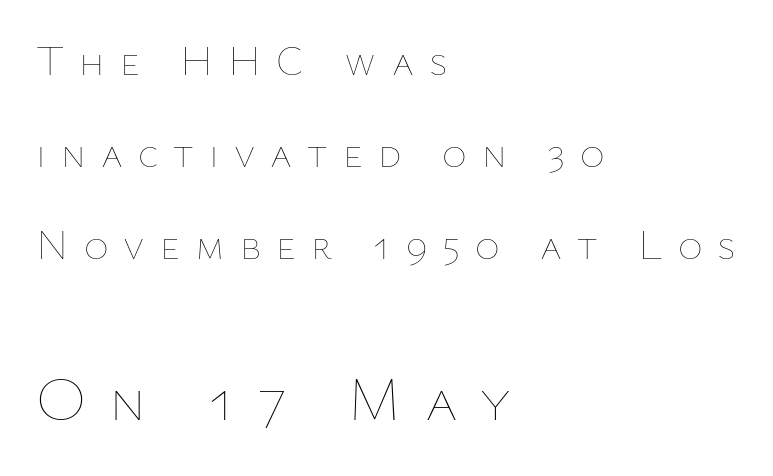
Does the lettering tilt? It doesn't — this is upright. Stems and bowls with no extra thickness — not bold. Horizontally, the lines are justified to the leading edge only. A clean baseline with only descenders dipping below it. The passage shown has open, widely tracked lettering throughout.
